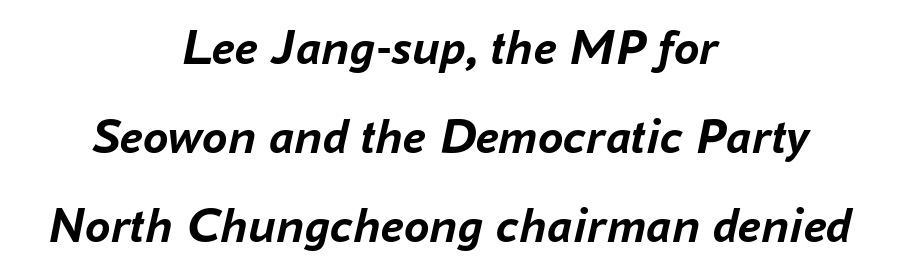
Q: Is the text bold? A: Yes.
Q: Is the text italic (slanted)? A: Yes, it leans right by about 16 degrees.
Q: Is the text underlined? A: No.
Q: How is the paragraph aligned? A: Centered.
Q: Is the spacing between letters normal or unusually wide? A: Normal.
Q: Width (condensed, normal, or wide)? A: Normal.
Q: Stroke contrast? A: Low.
Q: x-height? A: Medium.
Q: Monospaced? A: No.
